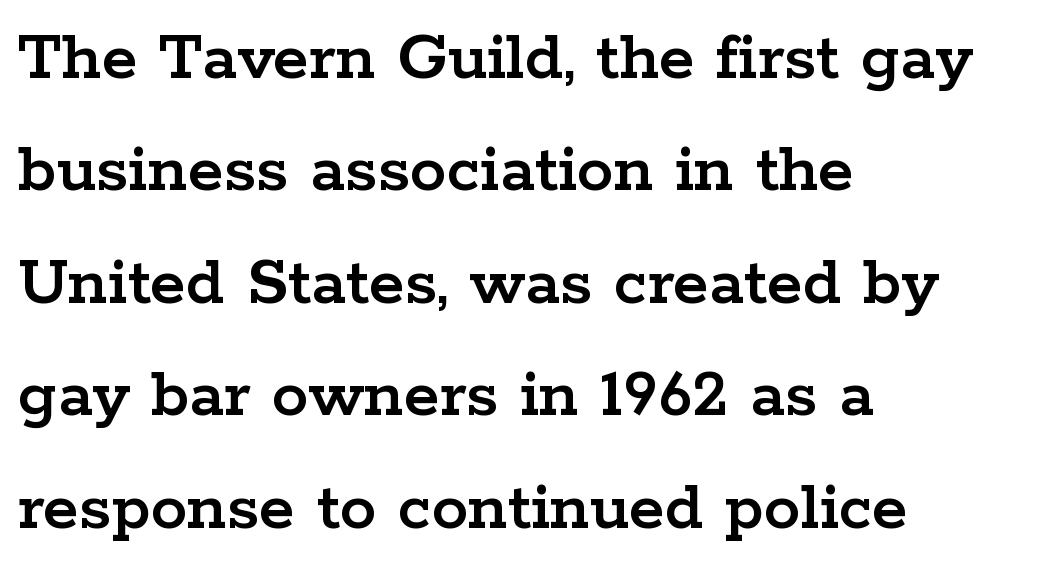
This block has exactly the height ordinary leading produces. Just letters on the line, the space beneath them empty. A typesetter would label this face a serif. Varying glyph widths throughout — classic text-font behaviour. Short and long lines alike share a common starting point at left.
